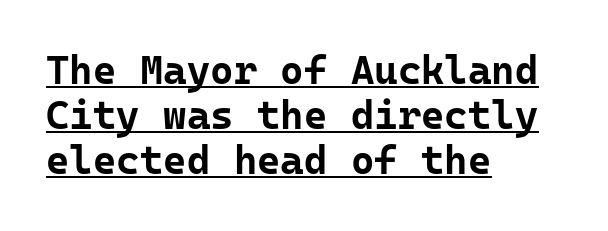
Q: Is the text bold? A: Yes.
Q: Is the text italic (slanted)? A: No, it is upright.
Q: Is the typeface a serif or a sans-serif typeface? A: Sans-serif.
Q: Is the text underlined? A: Yes.
Q: How is the paragraph aligned? A: Left-aligned.
Q: Is the spacing between letters normal or unusually wide? A: Normal.
Q: Is the spacing between lines tight, normal or loose? A: Tight.
Q: Width (condensed, normal, or wide)? A: Normal.
Q: Stroke contrast? A: Low.
Q: x-height? A: Medium.
Q: Monospaced? A: Yes.
